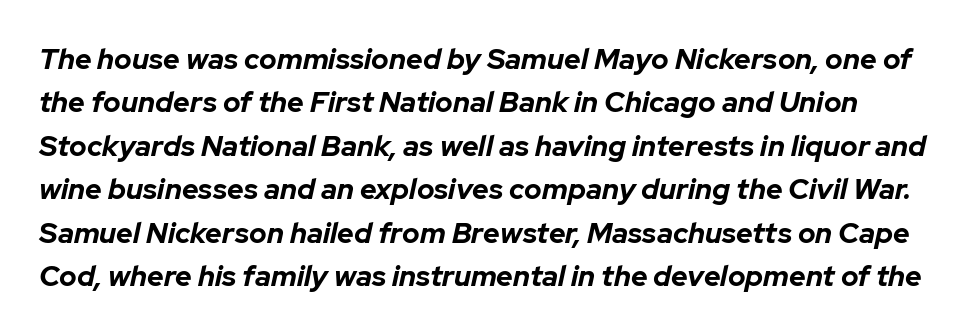
Q: Is the text bold? A: Yes.
Q: Is the text italic (slanted)? A: Yes, it leans right by about 12 degrees.
Q: Is the text underlined? A: No.
Q: Is the spacing between letters normal or unusually wide? A: Normal.
Q: Is the spacing between lines tight, normal or loose? A: Normal.
Q: Width (condensed, normal, or wide)? A: Normal.
Q: Stroke contrast? A: Low.
Q: x-height? A: Medium.
Q: Monospaced? A: No.
